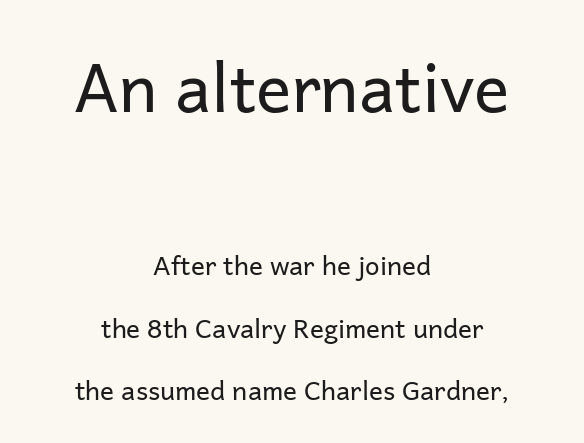
Q: Is the text bold? A: No.
Q: Is the text italic (slanted)? A: No, it is upright.
Q: Is the typeface a serif or a sans-serif typeface? A: Sans-serif.
Q: Is the text underlined? A: No.
Q: How is the paragraph aligned? A: Centered.
Q: Is the spacing between letters normal or unusually wide? A: Normal.
Q: Is the spacing between lines tight, normal or loose? A: Loose.
Q: Which block of text is set in a larger size, the first (top) or the second (bottom)? A: The first (top) one.
Q: Width (condensed, normal, or wide)? A: Normal.
Q: Stroke contrast? A: Low.
Q: x-height? A: Medium.
Q: Monospaced? A: No.
